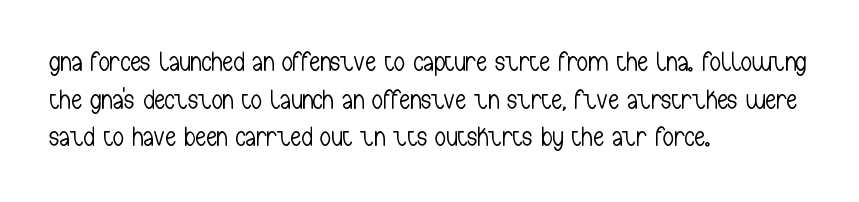
Q: Is the text bold? A: No.
Q: Is the text italic (slanted)? A: No, it is upright.
Q: Is the text underlined? A: No.
Q: How is the paragraph aligned? A: Left-aligned.
Q: Is the spacing between letters normal or unusually wide? A: Normal.
Q: Is the spacing between lines tight, normal or loose? A: Normal.
